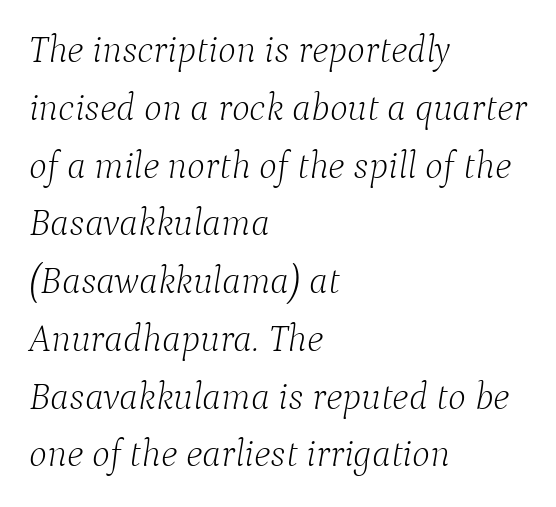
{"serif": "yes", "italic": "yes", "lean": "right", "slant_degrees": 9, "bold": "no", "weight": "light", "width": "normal", "stroke_contrast": "low", "x_height": "medium", "monospaced": "no", "underline": "no", "align": "left", "line_spacing": "normal", "line_spacing_ratio": 1.52, "letter_spacing": "normal", "letter_spacing_em": 0.0, "glyph_px": 38}
